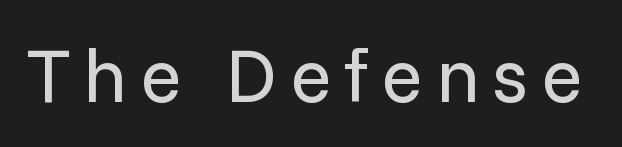
Stem width sits at or under what a default text font uses. The passage shown is typeset with a sans-serif family. The words here are not underlined. This is roman type, the default non-slanted kind.
